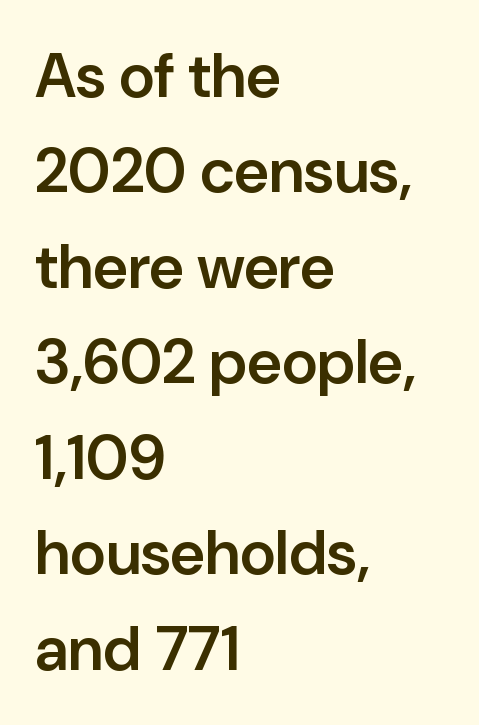
{"serif": "no", "italic": "no", "bold": "semi", "weight": "semibold", "width": "normal", "stroke_contrast": "low", "x_height": "medium", "monospaced": "no", "underline": "no", "align": "left", "line_spacing": "normal", "line_spacing_ratio": 1.54, "letter_spacing": "normal", "letter_spacing_em": 0.0, "glyph_px": 62}
